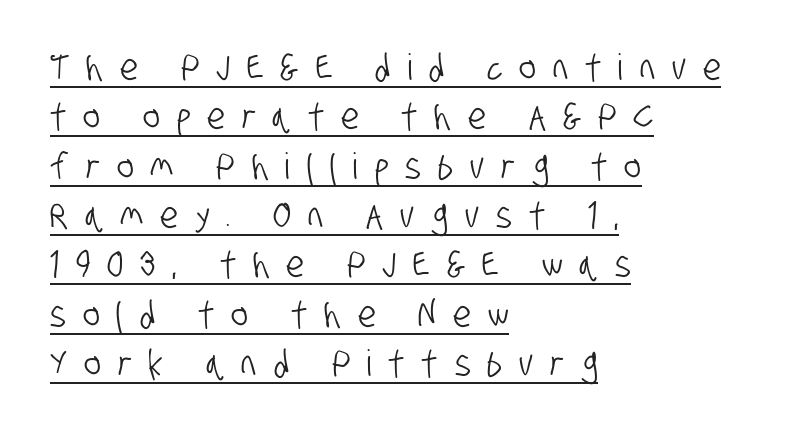
The passage shown is typeset with a sans-serif family. Compared with a centered layout, this one pins lines to the left instead. The rendering inserts visible extra space after every character. The string is rendered with underlining switched on. Do the characters align in a grid? No, the font is proportional.
